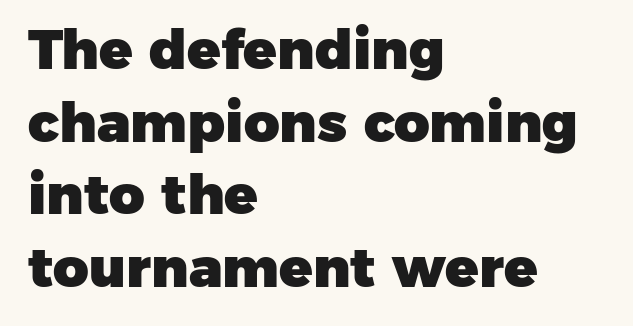
{"serif": "no", "bold": "yes", "weight": "heavy", "width": "normal", "stroke_contrast": "low", "x_height": "medium", "monospaced": "no", "underline": "no", "align": "left", "line_spacing": "normal", "line_spacing_ratio": 1.32, "letter_spacing": "normal", "letter_spacing_em": 0.0, "glyph_px": 55}
